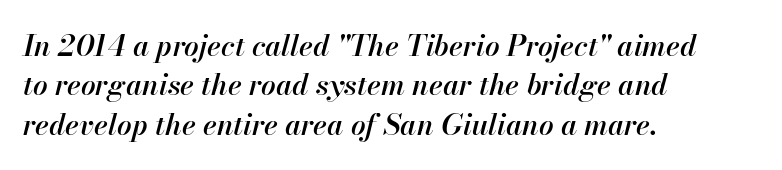
{"italic": "yes", "lean": "right", "slant_degrees": 13, "bold": "semi", "weight": "semibold", "width": "normal", "stroke_contrast": "high", "x_height": "small", "monospaced": "no", "underline": "no", "align": "left", "line_spacing": "normal", "line_spacing_ratio": 1.36, "letter_spacing": "normal", "letter_spacing_em": 0.0, "glyph_px": 29}
